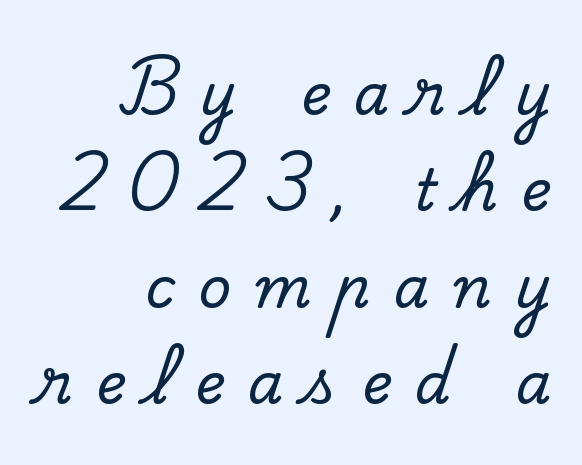
Q: Is the text italic (slanted)? A: Yes.
Q: Is the typeface a serif or a sans-serif typeface? A: Serif.
Q: Is the text underlined? A: No.
Q: How is the paragraph aligned? A: Right-aligned.
Q: Is the spacing between letters normal or unusually wide? A: Unusually wide.
Q: Is the spacing between lines tight, normal or loose? A: Normal.
Q: Width (condensed, normal, or wide)? A: Normal.
Q: Stroke contrast? A: Low.
Q: x-height? A: Small.
Q: Monospaced? A: No.
